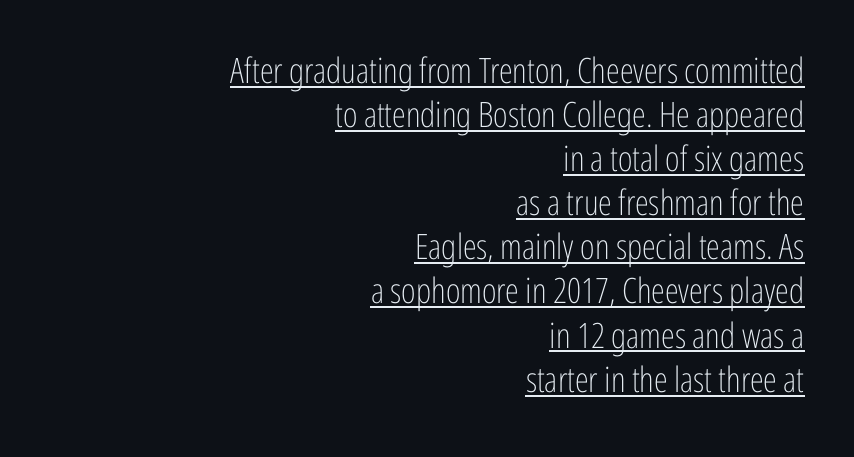
The image shows 35 px light, condensed sans-serif type, upright; set right-aligned, normal line spacing (1.26x), normal letter spacing, underlined; low stroke contrast and a medium x-height.
